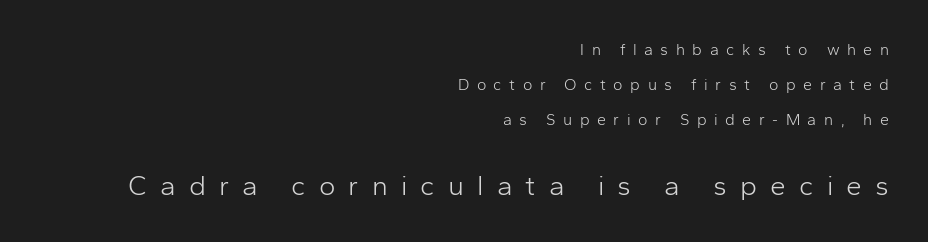
The image shows 28 px light sans-serif type, upright; set right-aligned, loose line spacing (2.19x), unusually wide letter spacing (+0.47 em), not underlined; the second (bottom) block is 1.75x larger; low stroke contrast and a medium x-height.
